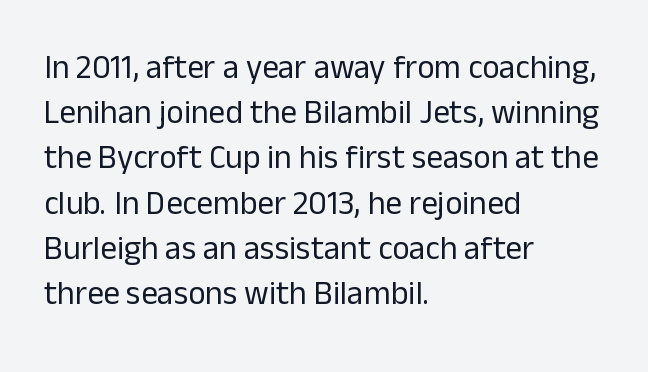
Q: Is the text bold? A: No.
Q: Is the text italic (slanted)? A: No, it is upright.
Q: Is the typeface a serif or a sans-serif typeface? A: Sans-serif.
Q: Is the text underlined? A: No.
Q: How is the paragraph aligned? A: Left-aligned.
Q: Is the spacing between letters normal or unusually wide? A: Normal.
Q: Is the spacing between lines tight, normal or loose? A: Normal.
Q: Width (condensed, normal, or wide)? A: Normal.
Q: Stroke contrast? A: Low.
Q: x-height? A: Medium.
Q: Monospaced? A: No.
